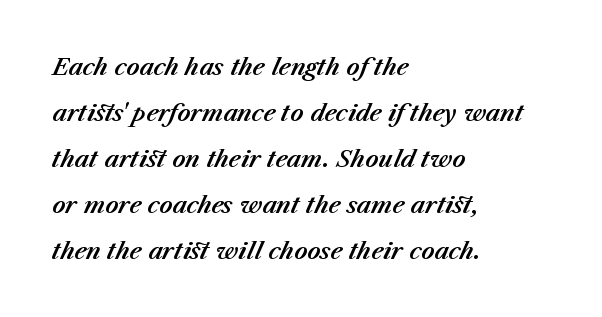
The image shows 23 px text type, italic (leaning right); set left-aligned, loose line spacing (2.0x), normal letter spacing, not underlined.
